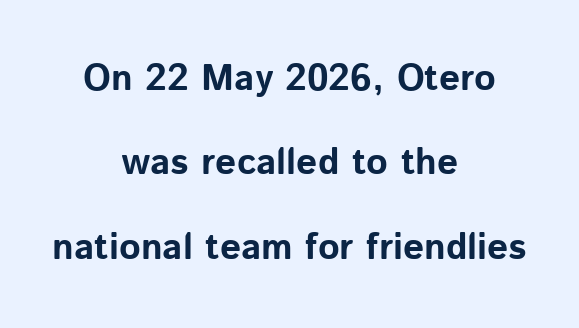
{"serif": "no", "italic": "no", "bold": "yes", "weight": "bold", "width": "normal", "stroke_contrast": "low", "x_height": "medium", "monospaced": "no", "underline": "no", "align": "center", "line_spacing": "loose", "line_spacing_ratio": 2.28, "letter_spacing": "normal", "letter_spacing_em": 0.0, "glyph_px": 37}
